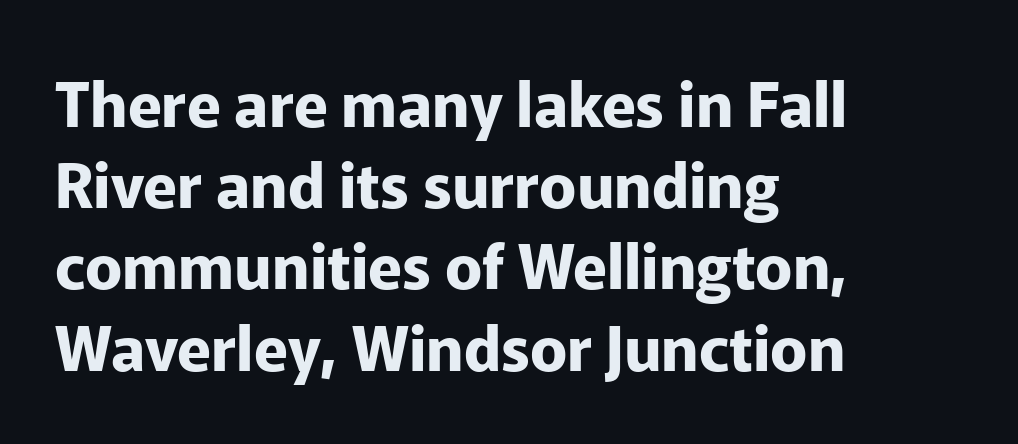
The image shows 62 px bold sans-serif type, upright; set left-aligned, normal line spacing (1.31x), normal letter spacing, not underlined; low stroke contrast and a medium x-height.
